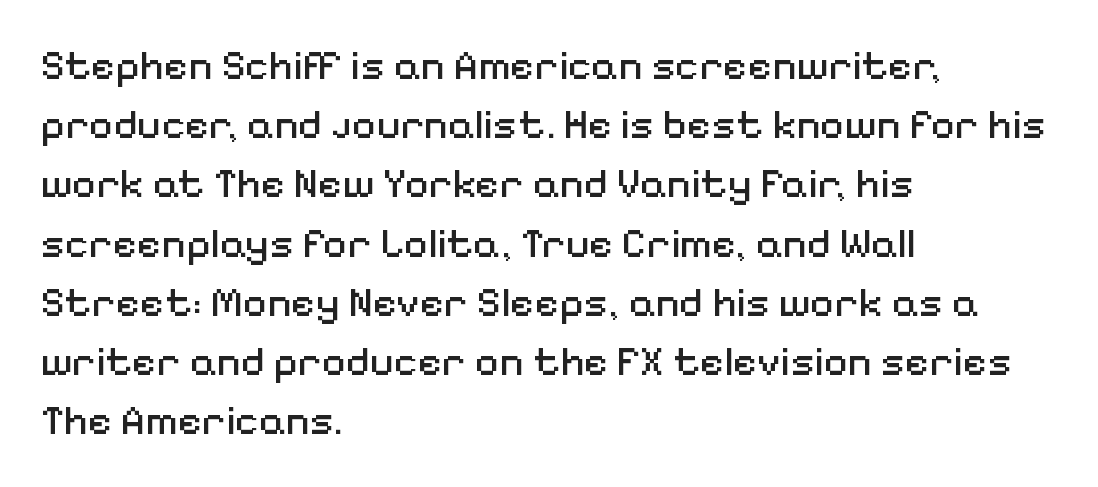
You could not count columns in this text — the font is proportionally spaced. The axis of the letterforms is exactly vertical. Descenders hang freely into open space. The tracking reads as untouched default to a designer's eye.
